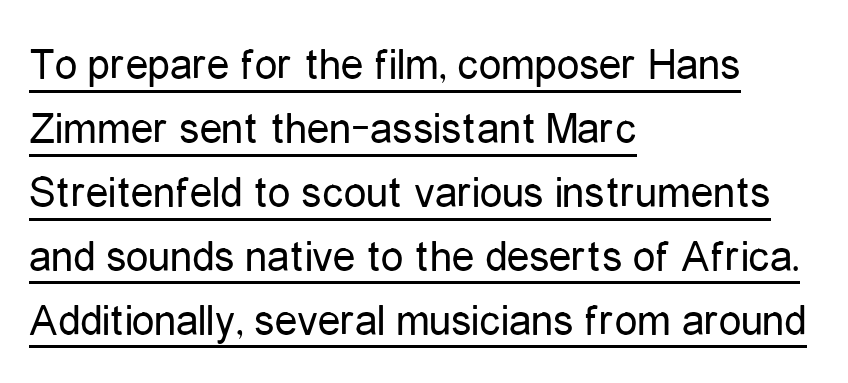
Bold? No — there's no thickening of the strokes. The rendering uses natural spacing where letterforms have individual widths. This is the regular roman posture of the typeface. The lettering is marked with a stroke running underneath it. Casual observation: everything's shoved over to the left.
